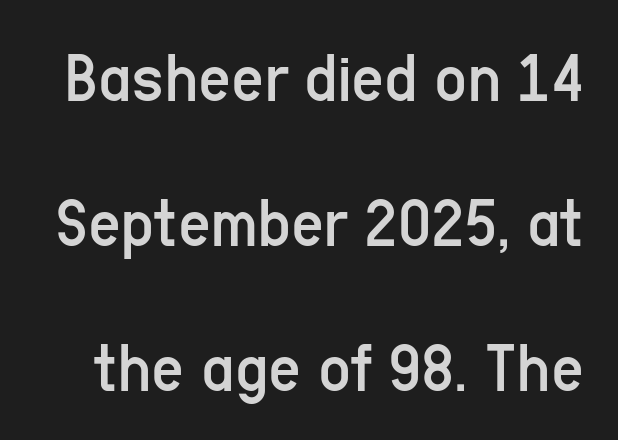
The gaps between neighbouring characters are ordinary and unremarkable. The typesetting does not lean heavy: it is not bold. Ordinary non-slanted type is in use. Character widths vary here, with narrow letters taking less room than wide ones. Widely set lines give the paragraph a tall, airy silhouette.
